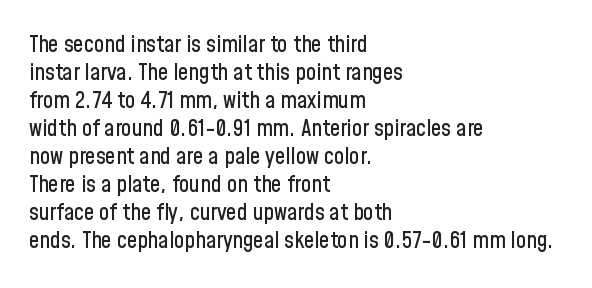
The image shows 23 px text type, upright; set left-aligned, line spacing 1.22x, normal letter spacing, not underlined.
